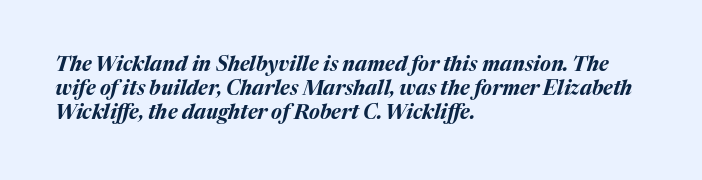
{"italic": "yes", "lean": "right", "slant_degrees": 17, "bold": "yes", "underline": "no", "align": "left", "line_spacing_ratio": 1.21, "letter_spacing": "normal", "letter_spacing_em": 0.0, "glyph_px": 20}
